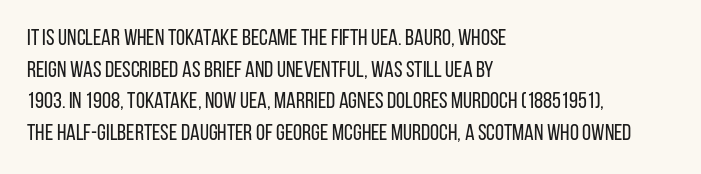
Q: Is the text bold? A: No.
Q: Is the text italic (slanted)? A: No, it is upright.
Q: Is the text underlined? A: No.
Q: How is the paragraph aligned? A: Left-aligned.
Q: Is the spacing between letters normal or unusually wide? A: Normal.
Q: Is the spacing between lines tight, normal or loose? A: Normal.
